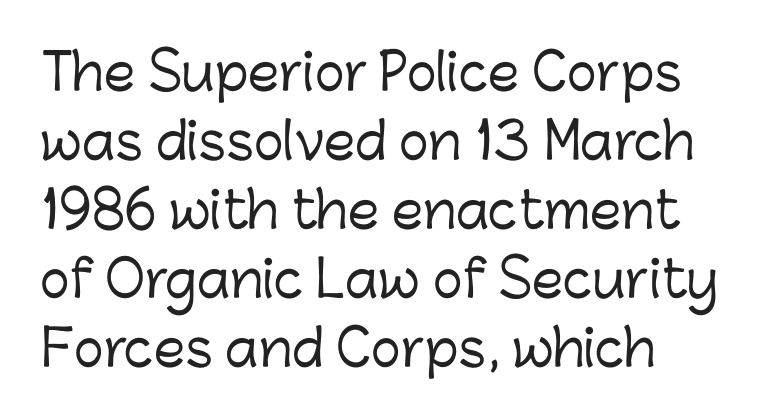
{"serif": "no", "italic": "no", "width": "normal", "stroke_contrast": "low", "x_height": "medium", "monospaced": "no", "underline": "no", "line_spacing": "normal", "line_spacing_ratio": 1.38, "letter_spacing": "normal", "letter_spacing_em": 0.0, "glyph_px": 50}
